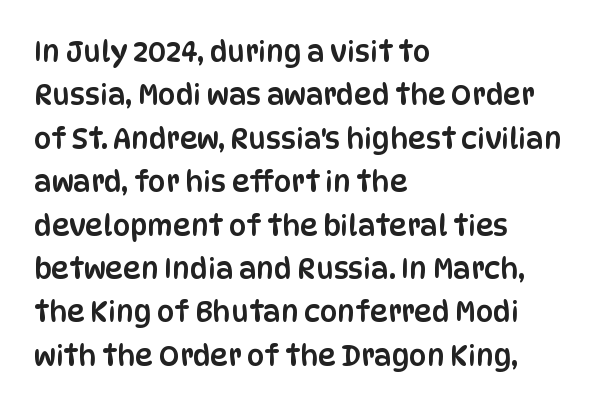
Each letter keeps its own natural width here, so spacing adapts to shape. The rendering anchors every line to the left-hand side. Has an underline been added? It has not. Letterform terminals end flat and unadorned throughout the passage. Nope, not italic — everything's standing straight.
